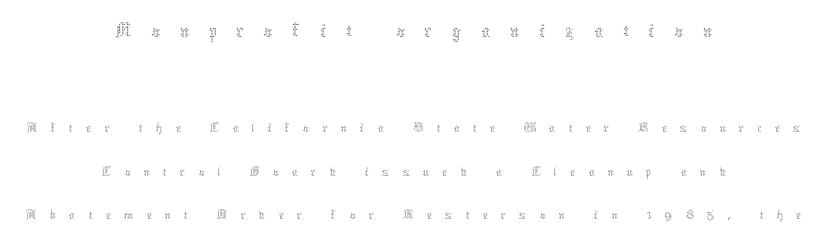
The image shows 45 px thin type, upright; set centered, normal line spacing (1.45x), unusually wide letter spacing (+0.43 em), not underlined; the first (top) block is 1.5x larger; medium stroke contrast and a medium x-height.
